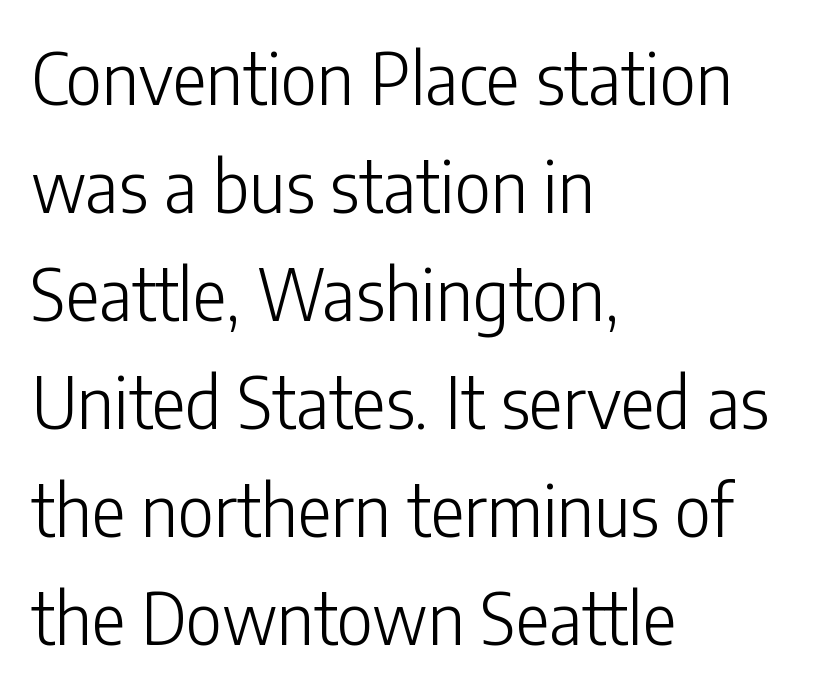
Observe the absence of serifs on each vertical stroke in this sample. These lines are rendered in a variable-pitch font. This rendering leaves character spacing at its baseline value. The letters stand upright; this is a roman face. The block of text has a typical density, with ordinary space between rows.
